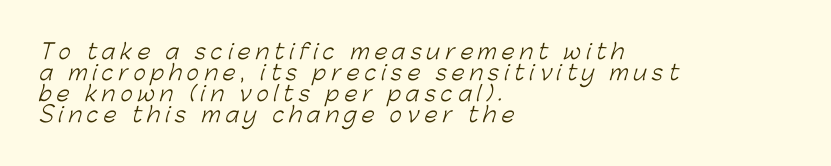
Q: Is the text bold? A: No.
Q: Is the text underlined? A: No.
Q: How is the paragraph aligned? A: Left-aligned.
Q: Is the spacing between letters normal or unusually wide? A: Unusually wide.
Q: Is the spacing between lines tight, normal or loose? A: Tight.
